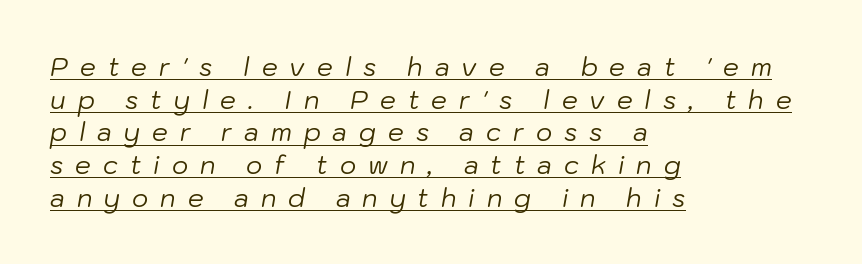
Q: Is the text bold? A: No.
Q: Is the text italic (slanted)? A: Yes, it leans right by about 10 degrees.
Q: Is the text underlined? A: Yes.
Q: How is the paragraph aligned? A: Left-aligned.
Q: Is the spacing between letters normal or unusually wide? A: Unusually wide.
Q: Is the spacing between lines tight, normal or loose? A: Normal.
